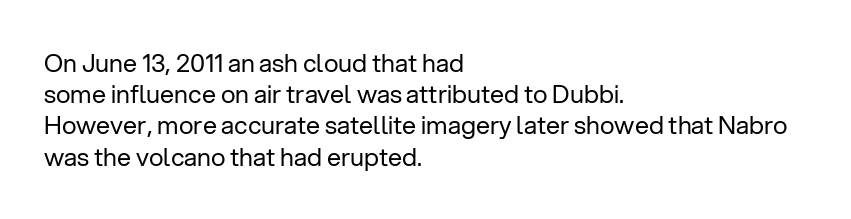
The image shows 25 px text type, upright; set left-aligned, normal line spacing (1.25x), normal letter spacing, not underlined.
